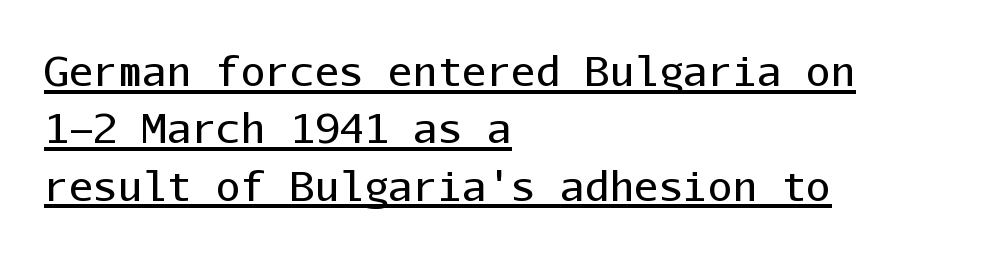
The image shows 41 px regular-weight sans-serif type, upright, monospaced; set left-aligned, normal line spacing (1.4x), normal letter spacing, underlined; low stroke contrast and a medium x-height.
